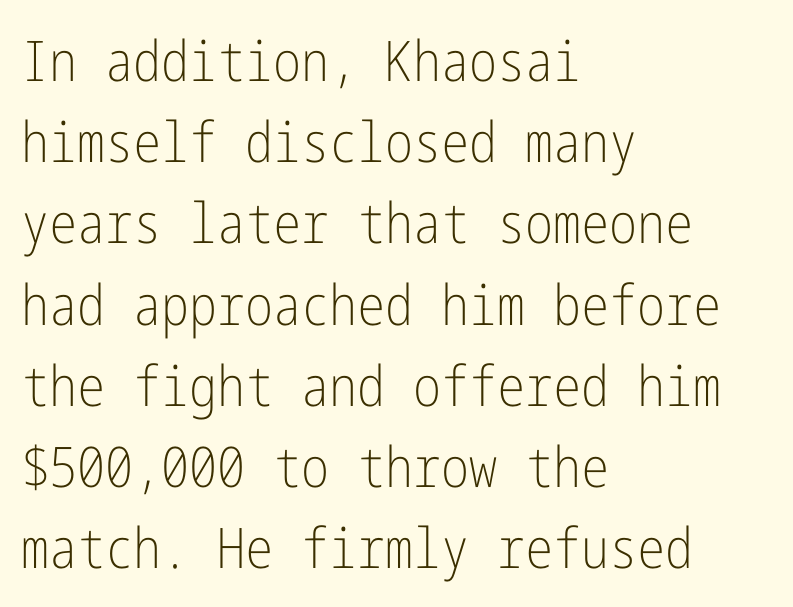
{"serif": "no", "italic": "no", "bold": "no", "weight": "light", "width": "condensed", "stroke_contrast": "low", "x_height": "medium", "underline": "no", "align": "left", "line_spacing": "normal", "line_spacing_ratio": 1.45, "letter_spacing": "normal", "letter_spacing_em": 0.0, "glyph_px": 56}
